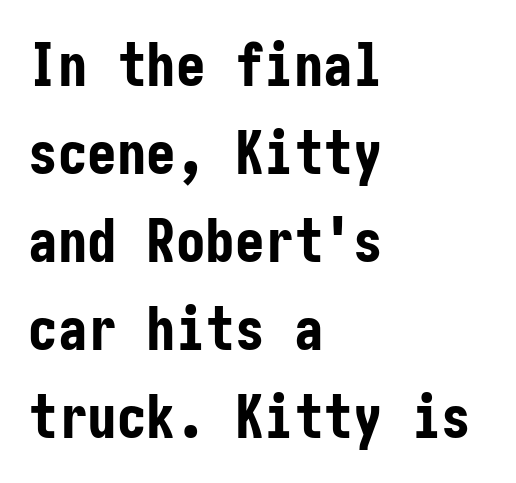
Q: Is the text bold? A: Yes.
Q: Is the text italic (slanted)? A: No, it is upright.
Q: Is the typeface a serif or a sans-serif typeface? A: Sans-serif.
Q: Is the text underlined? A: No.
Q: How is the paragraph aligned? A: Left-aligned.
Q: Is the spacing between letters normal or unusually wide? A: Normal.
Q: Is the spacing between lines tight, normal or loose? A: Normal.
Q: Width (condensed, normal, or wide)? A: Condensed.
Q: Stroke contrast? A: Low.
Q: x-height? A: Medium.
